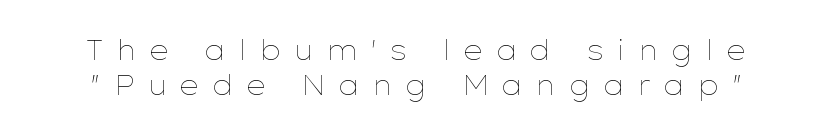
{"italic": "no", "bold": "no", "underline": "no", "line_spacing": "normal", "line_spacing_ratio": 1.29, "letter_spacing": "wide", "letter_spacing_em": 0.43, "glyph_px": 27}
